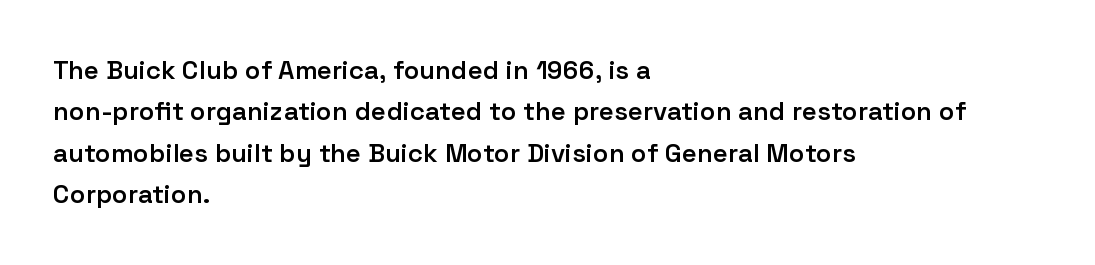
Q: Is the text bold? A: Semi-bold.
Q: Is the text italic (slanted)? A: No, it is upright.
Q: Is the text underlined? A: No.
Q: How is the paragraph aligned? A: Left-aligned.
Q: Is the spacing between letters normal or unusually wide? A: Normal.
Q: Is the spacing between lines tight, normal or loose? A: Normal.
